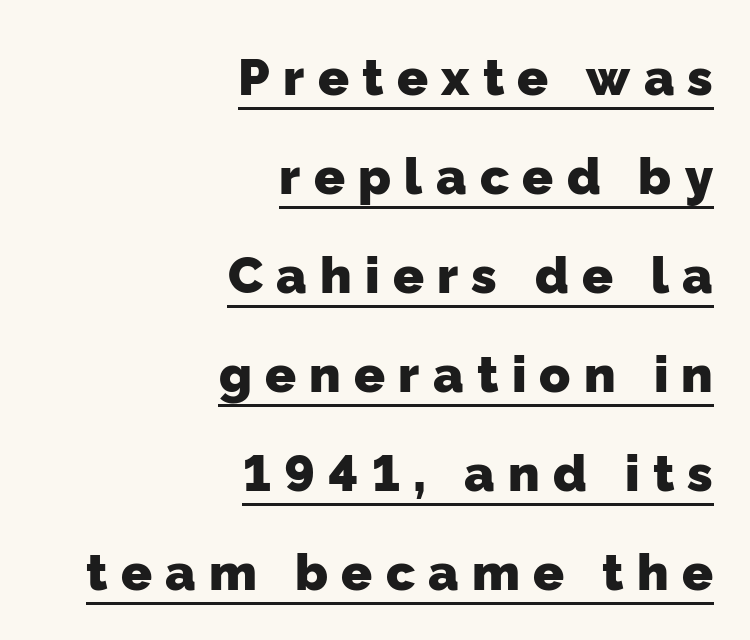
Q: Is the text bold? A: Yes.
Q: Is the typeface a serif or a sans-serif typeface? A: Sans-serif.
Q: Is the text underlined? A: Yes.
Q: How is the paragraph aligned? A: Right-aligned.
Q: Is the spacing between letters normal or unusually wide? A: Unusually wide.
Q: Is the spacing between lines tight, normal or loose? A: Loose.
Q: Width (condensed, normal, or wide)? A: Normal.
Q: Stroke contrast? A: Low.
Q: x-height? A: Medium.
Q: Monospaced? A: No.
